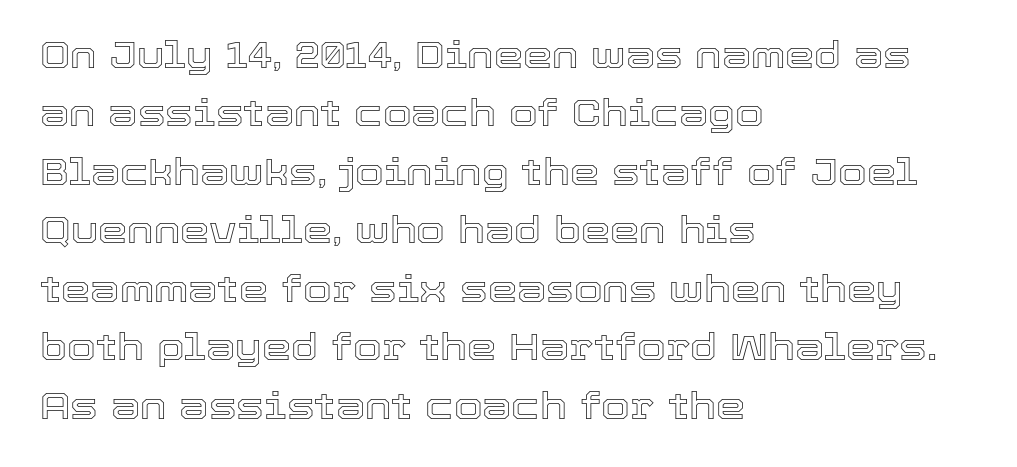
Q: Is the text italic (slanted)? A: No, it is upright.
Q: Is the text underlined? A: No.
Q: How is the paragraph aligned? A: Left-aligned.
Q: Is the spacing between letters normal or unusually wide? A: Normal.
Q: Is the spacing between lines tight, normal or loose? A: Normal.
Q: Width (condensed, normal, or wide)? A: Normal.
Q: x-height? A: Medium.
Q: Monospaced? A: No.
